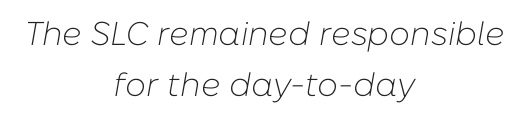
Q: Is the text bold? A: No.
Q: Is the text italic (slanted)? A: Yes, it leans right by about 10 degrees.
Q: Is the text underlined? A: No.
Q: How is the paragraph aligned? A: Centered.
Q: Is the spacing between letters normal or unusually wide? A: Normal.
Q: Is the spacing between lines tight, normal or loose? A: Normal.
Q: Width (condensed, normal, or wide)? A: Normal.
Q: Stroke contrast? A: Low.
Q: x-height? A: Medium.
Q: Monospaced? A: No.
